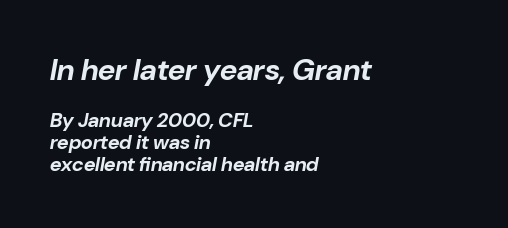
{"italic": "yes", "lean": "right", "slant_degrees": 10, "bold": "yes", "weight": "bold", "width": "normal", "stroke_contrast": "low", "x_height": "medium", "monospaced": "no", "underline": "no", "align": "left", "line_spacing": "tight", "line_spacing_ratio": 1.1, "letter_spacing": "normal", "letter_spacing_em": 0.0, "larger_block": "first", "size_ratio": 1.5, "glyph_px": 30}
